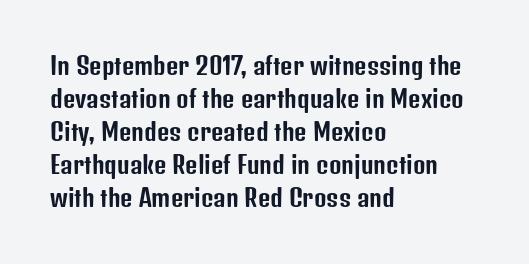
The lines are quadded left. Does extra space separate the letters? No, they use regular spacing. Tall strokes in this sample are plumb rather than angled. Notice how descenders clear the ascenders below comfortably — that's standard leading. This rendering features lettering with no underline.
